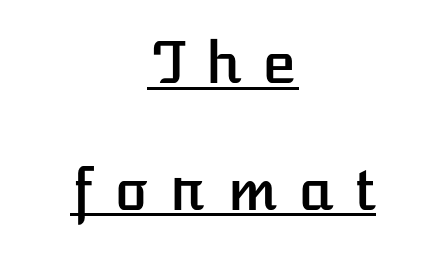
{"italic": "no", "width": "normal", "stroke_contrast": "low", "x_height": "medium", "underline": "yes", "align": "center", "line_spacing": "loose", "line_spacing_ratio": 2.22, "letter_spacing": "wide", "letter_spacing_em": 0.32, "glyph_px": 57}
